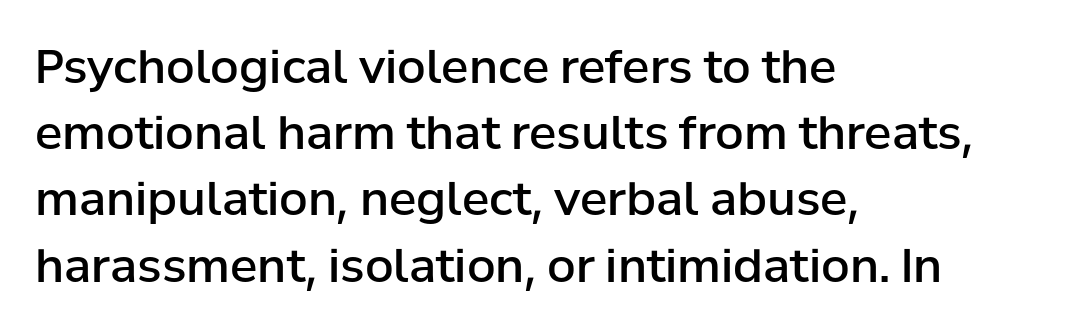
{"serif": "no", "italic": "no", "bold": "semi", "weight": "semibold", "width": "normal", "stroke_contrast": "low", "x_height": "medium", "monospaced": "no", "underline": "no", "align": "left", "line_spacing": "normal", "line_spacing_ratio": 1.44, "letter_spacing": "normal", "letter_spacing_em": 0.0, "glyph_px": 46}
